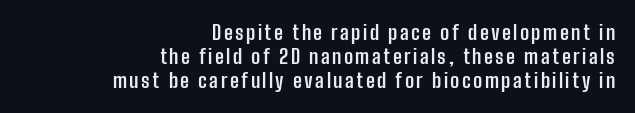
{"italic": "no", "bold": "yes", "underline": "no", "align": "right", "line_spacing_ratio": 1.2, "glyph_px": 20}
